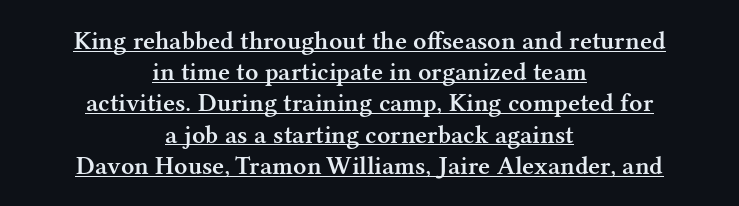
Q: Is the text bold? A: Semi-bold.
Q: Is the text italic (slanted)? A: No, it is upright.
Q: Is the text underlined? A: Yes.
Q: How is the paragraph aligned? A: Centered.
Q: Is the spacing between letters normal or unusually wide? A: Normal.
